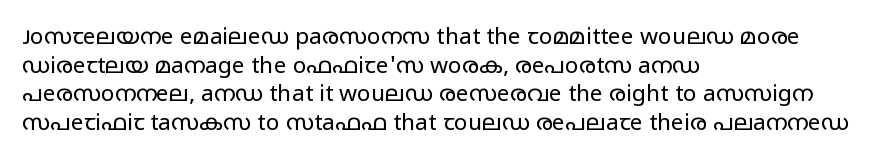
The lines sit at an ordinary, default distance from one another. The text block is weighted toward the left margin, trailing off unevenly rightward. Tracking value appears to be zero — textbook default spacing. Has an underline been added? It has not. Stroke mass is kept to a normal reading level or below.
